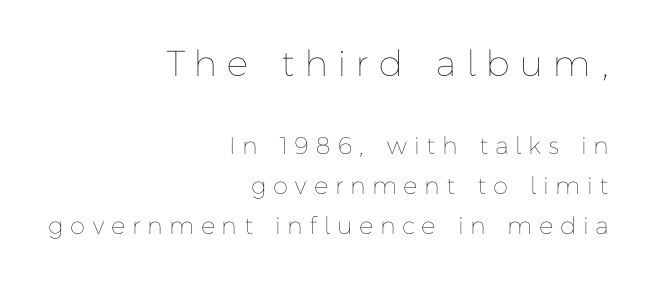
The image shows 36 px thin type, upright; set right-aligned, normal line spacing (1.67x), unusually wide letter spacing (+0.34 em), not underlined; the first (top) block is 1.5x larger; low stroke contrast and a medium x-height.
